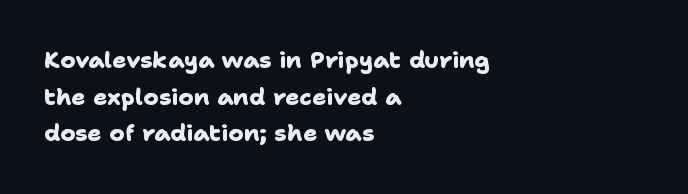
Q: Is the text bold? A: Yes.
Q: Is the text underlined? A: No.
Q: How is the paragraph aligned? A: Left-aligned.
Q: Is the spacing between letters normal or unusually wide? A: Normal.
Q: Is the spacing between lines tight, normal or loose? A: Normal.
